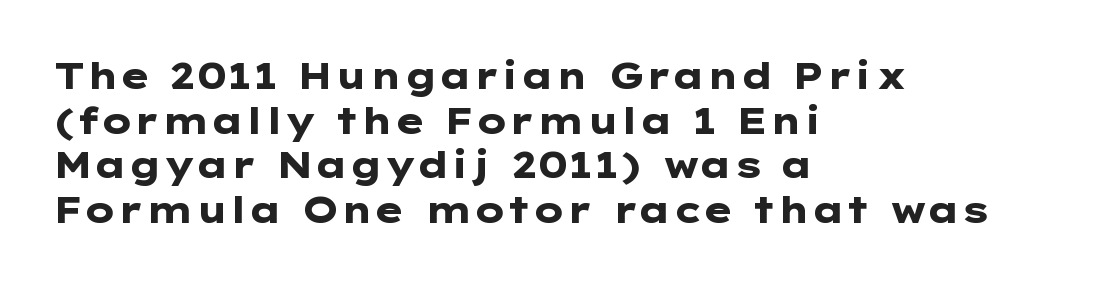
Glance below the letters and you will spot only blank space. Tracking value appears to be zero — textbook default spacing. No italicization has been applied; the sample stays upright. Serif or sans? Sans — the stroke terminals are bare.
